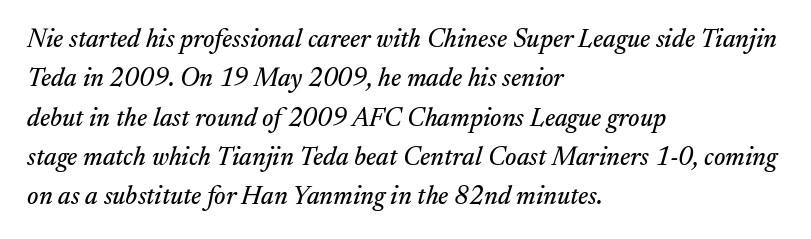
The image shows 26 px text type, italic (leaning right); set left-aligned, normal line spacing (1.51x), normal letter spacing, not underlined.
